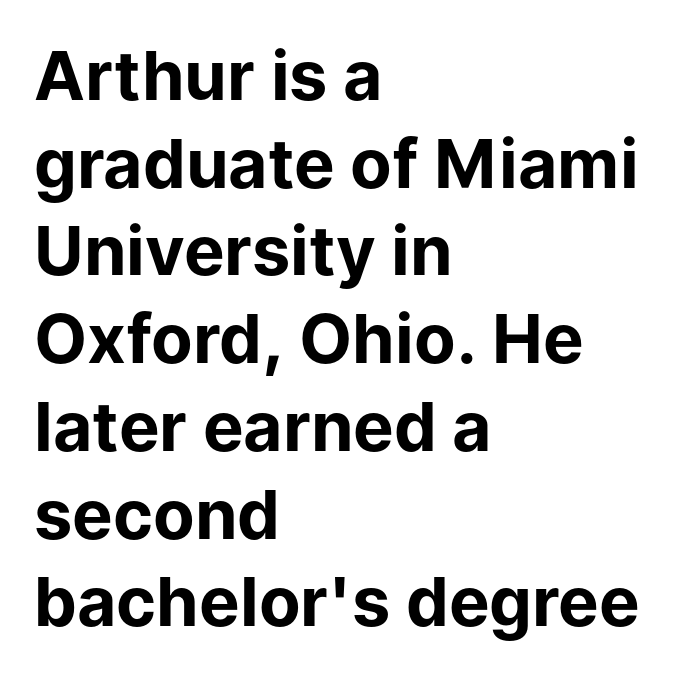
Q: Is the text bold? A: Yes.
Q: Is the text italic (slanted)? A: No, it is upright.
Q: Is the typeface a serif or a sans-serif typeface? A: Sans-serif.
Q: Is the text underlined? A: No.
Q: How is the paragraph aligned? A: Left-aligned.
Q: Is the spacing between letters normal or unusually wide? A: Normal.
Q: Is the spacing between lines tight, normal or loose? A: Normal.
Q: Width (condensed, normal, or wide)? A: Normal.
Q: Stroke contrast? A: Low.
Q: x-height? A: Medium.
Q: Monospaced? A: No.
